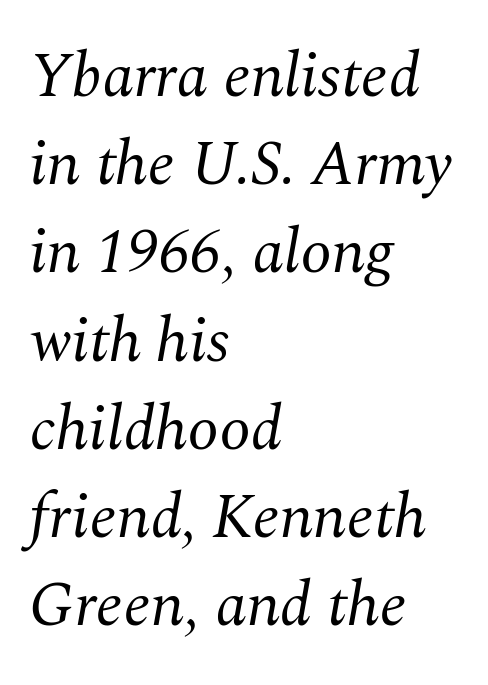
Q: Is the text bold? A: No.
Q: Is the text italic (slanted)? A: Yes, it leans right by about 10 degrees.
Q: Is the typeface a serif or a sans-serif typeface? A: Serif.
Q: Is the text underlined? A: No.
Q: How is the paragraph aligned? A: Left-aligned.
Q: Is the spacing between letters normal or unusually wide? A: Normal.
Q: Is the spacing between lines tight, normal or loose? A: Normal.
Q: Width (condensed, normal, or wide)? A: Normal.
Q: Stroke contrast? A: Medium.
Q: x-height? A: Medium.
Q: Monospaced? A: No.
